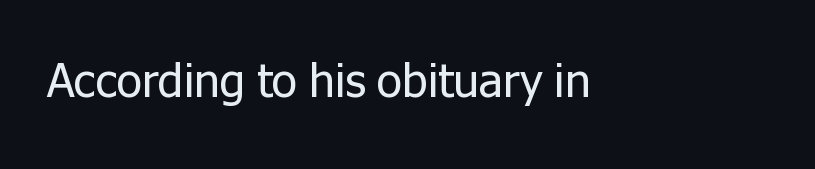
Q: Is the text bold? A: No.
Q: Is the text italic (slanted)? A: No, it is upright.
Q: Is the typeface a serif or a sans-serif typeface? A: Sans-serif.
Q: Is the text underlined? A: No.
Q: Is the spacing between letters normal or unusually wide? A: Normal.
Q: Width (condensed, normal, or wide)? A: Normal.
Q: Stroke contrast? A: Low.
Q: x-height? A: Medium.
Q: Monospaced? A: No.
